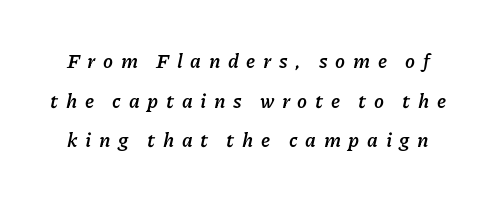
The gaps between neighbouring characters are conspicuously large. Nobody drew a line under any word here. In terms of weight, the rendering is a true, heavy bold. The passage shown stacks its lines with a broad gap.
